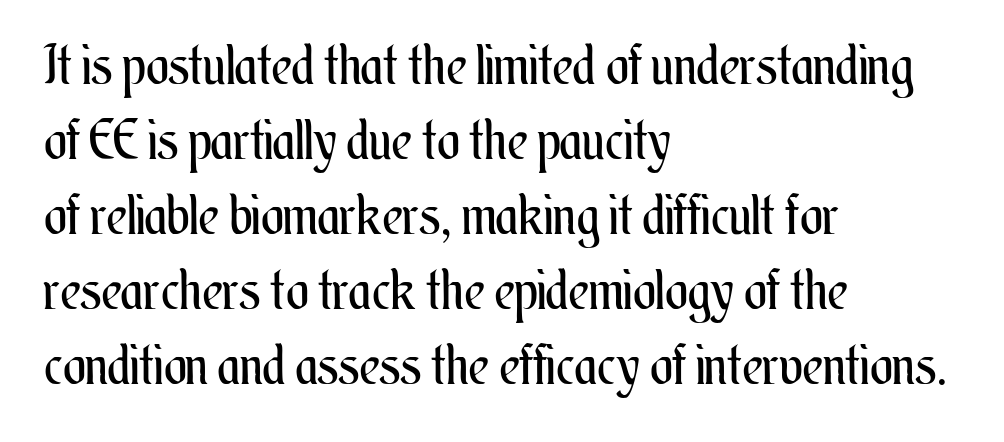
The image shows 54 px regular-weight, condensed type, upright; set left-aligned, normal line spacing (1.39x), normal letter spacing, not underlined; medium stroke contrast and a small x-height.
